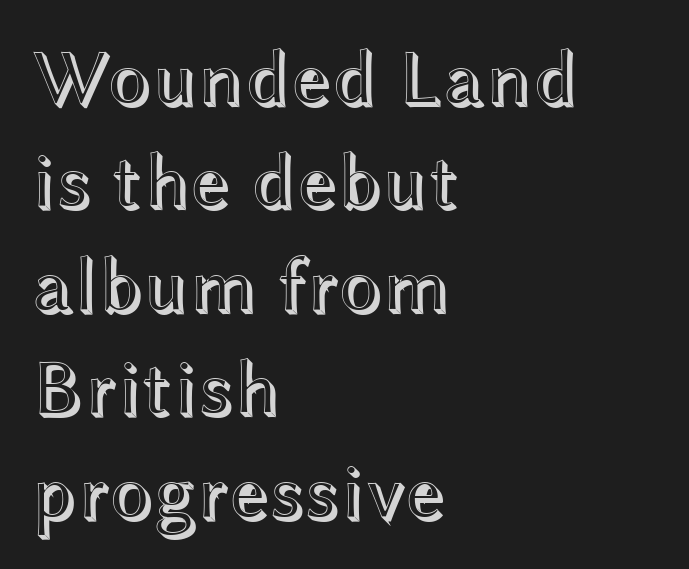
Varying glyph widths throughout — classic text-font behaviour. The typesetter chose a ragged-right arrangement here. Bare-footed words on every line. Rendered with straight, roman letterforms.
